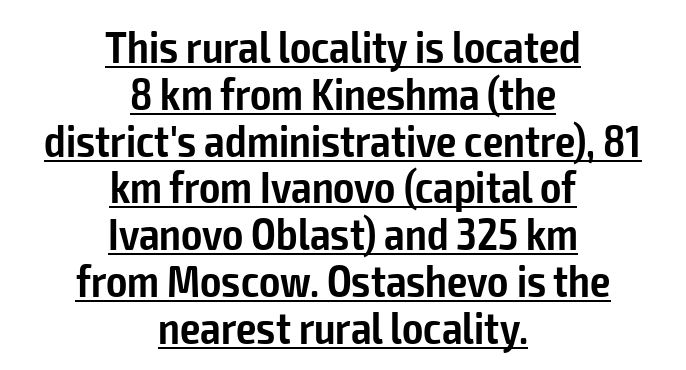
Q: Is the text bold? A: Semi-bold.
Q: Is the text italic (slanted)? A: No, it is upright.
Q: Is the typeface a serif or a sans-serif typeface? A: Sans-serif.
Q: Is the text underlined? A: Yes.
Q: How is the paragraph aligned? A: Centered.
Q: Is the spacing between letters normal or unusually wide? A: Normal.
Q: Is the spacing between lines tight, normal or loose? A: Tight.
Q: Width (condensed, normal, or wide)? A: Condensed.
Q: Stroke contrast? A: Low.
Q: x-height? A: Medium.
Q: Monospaced? A: No.
